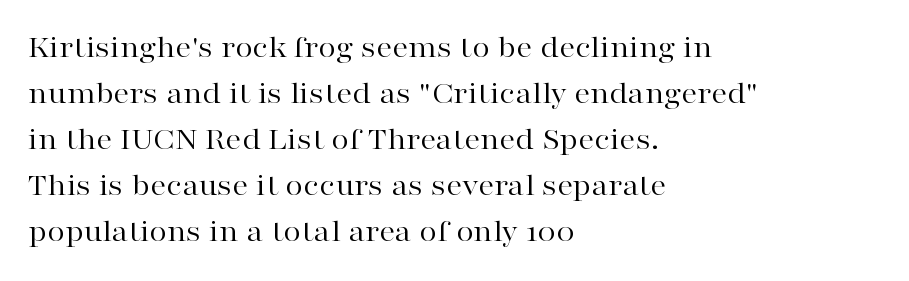
Q: Is the text bold? A: No.
Q: Is the text italic (slanted)? A: No, it is upright.
Q: Is the typeface a serif or a sans-serif typeface? A: Serif.
Q: Is the text underlined? A: No.
Q: How is the paragraph aligned? A: Left-aligned.
Q: Is the spacing between letters normal or unusually wide? A: Normal.
Q: Is the spacing between lines tight, normal or loose? A: Normal.
Q: Width (condensed, normal, or wide)? A: Wide.
Q: Stroke contrast? A: High.
Q: x-height? A: Medium.
Q: Monospaced? A: No.
